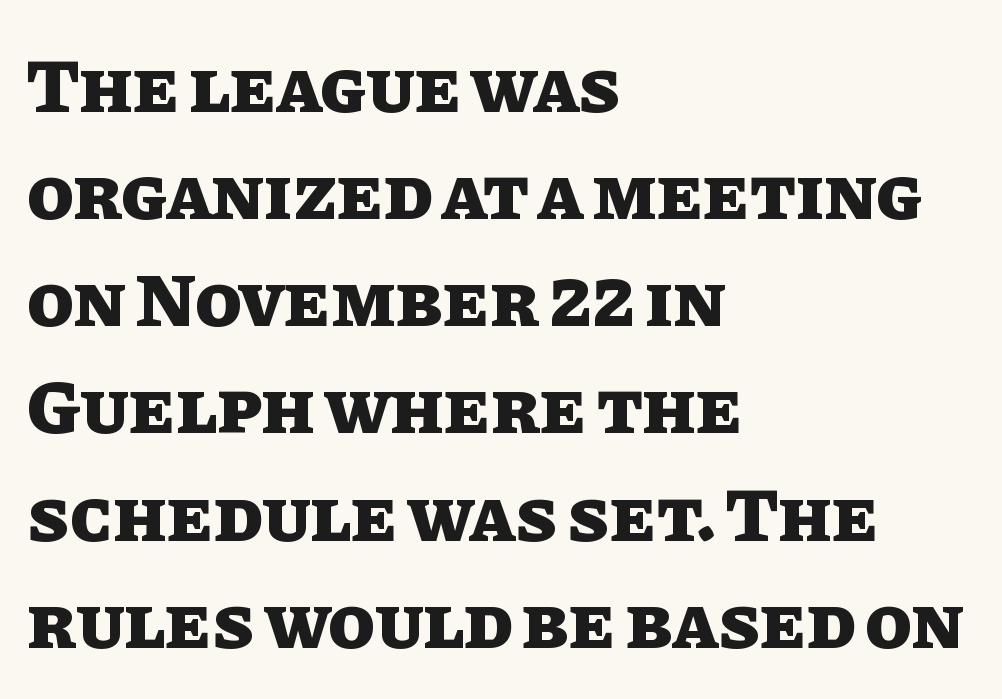
Unmarked baselines from the first word to the last. Compared with an ordinary text face, these strokes are far heavier — a full bold. Tall strokes in this sample are plumb rather than angled. The setting favours the left margin, as ordinary paragraphs usually do. The rendering uses a moderate line-height, typical for paragraphs. Do the characters align in a grid? No, the font is proportional.
